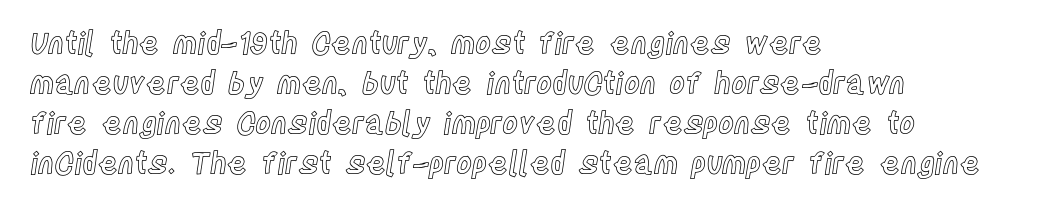
If you measured baseline to baseline, you'd find a middling distance. Where is the straight margin? On the left. A clean baseline with only descenders dipping below it. In terms of letterspacing, this is plain default setting.
